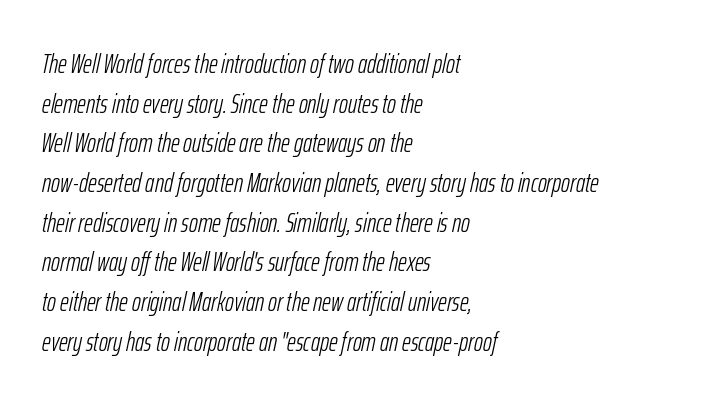
The image shows 27 px text type, italic (leaning right); set left-aligned, normal line spacing (1.47x), normal letter spacing, not underlined.
